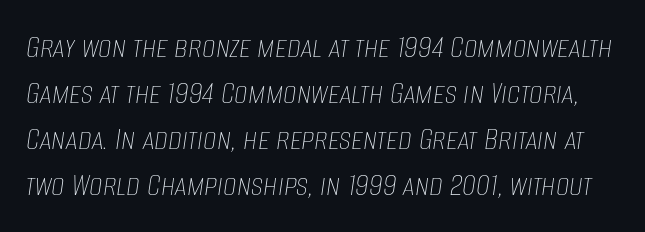
Q: Is the text bold? A: No.
Q: Is the text italic (slanted)? A: Yes, it leans right by about 8 degrees.
Q: Is the text underlined? A: No.
Q: Is the spacing between letters normal or unusually wide? A: Normal.
Q: Is the spacing between lines tight, normal or loose? A: Normal.
Q: Width (condensed, normal, or wide)? A: Condensed.
Q: Stroke contrast? A: Low.
Q: x-height? A: Large.
Q: Monospaced? A: No.
